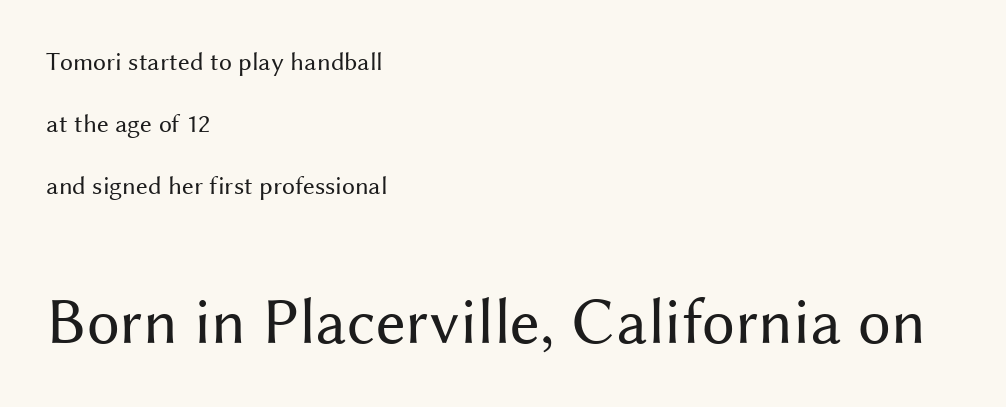
{"serif": "no", "italic": "no", "bold": "no", "weight": "regular", "width": "normal", "stroke_contrast": "medium", "x_height": "medium", "monospaced": "no", "underline": "no", "align": "left", "line_spacing": "loose", "line_spacing_ratio": 2.38, "letter_spacing": "normal", "letter_spacing_em": 0.0, "larger_block": "second", "size_ratio": 2.54, "glyph_px": 66}
